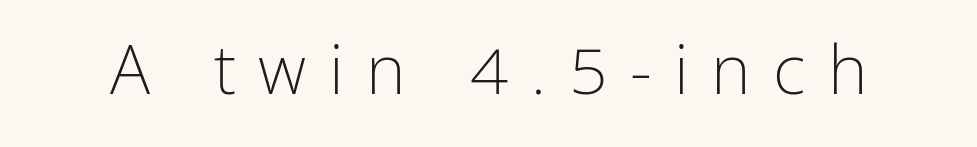
Q: Is the text bold? A: No.
Q: Is the text italic (slanted)? A: No, it is upright.
Q: Is the typeface a serif or a sans-serif typeface? A: Sans-serif.
Q: Is the text underlined? A: No.
Q: Is the spacing between letters normal or unusually wide? A: Unusually wide.
Q: Width (condensed, normal, or wide)? A: Condensed.
Q: Stroke contrast? A: Low.
Q: x-height? A: Medium.
Q: Monospaced? A: No.
